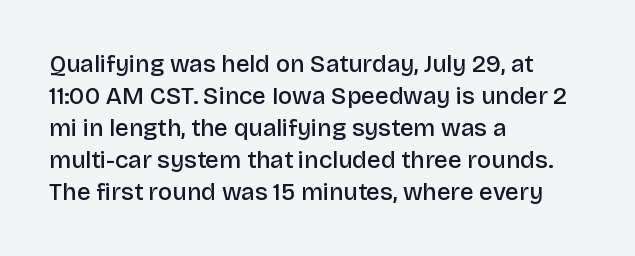
{"italic": "no", "bold": "semi", "underline": "no", "align": "left", "line_spacing": "normal", "line_spacing_ratio": 1.33, "letter_spacing": "normal", "letter_spacing_em": 0.0, "glyph_px": 24}
